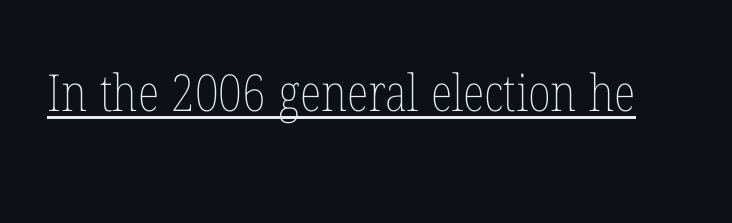
Underlined type. The gaps between neighbouring characters are ordinary and unremarkable. The cut favours lightness, reaching ordinary text weight at its darkest. The type sits square on the baseline with zero lean. The face used here is proportionally spaced, like ordinary book or web type.
